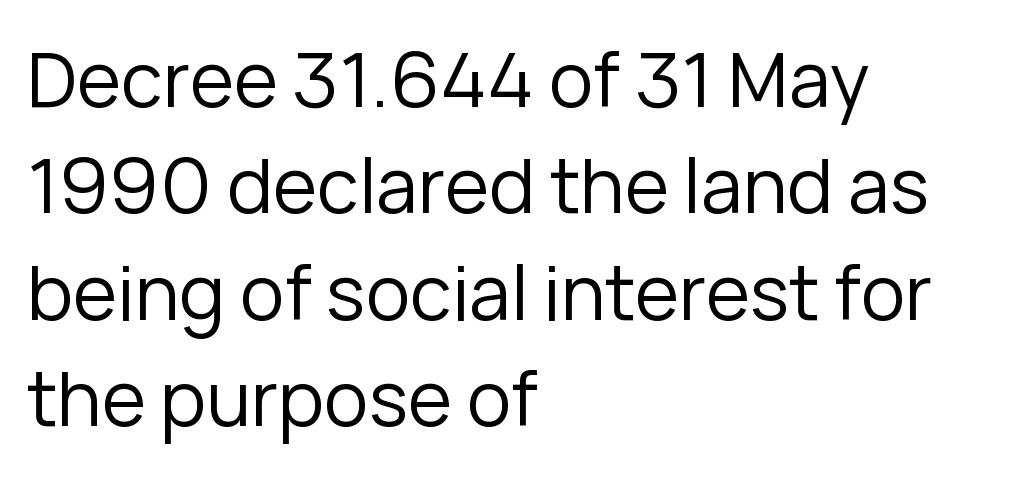
The image shows 75 px regular-weight sans-serif type, upright; set left-aligned, normal line spacing (1.42x), normal letter spacing, not underlined; low stroke contrast and a medium x-height.
